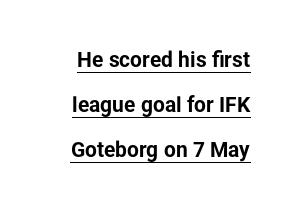
The image shows 21 px bold type, upright; set loose line spacing (2.14x), normal letter spacing, underlined.
